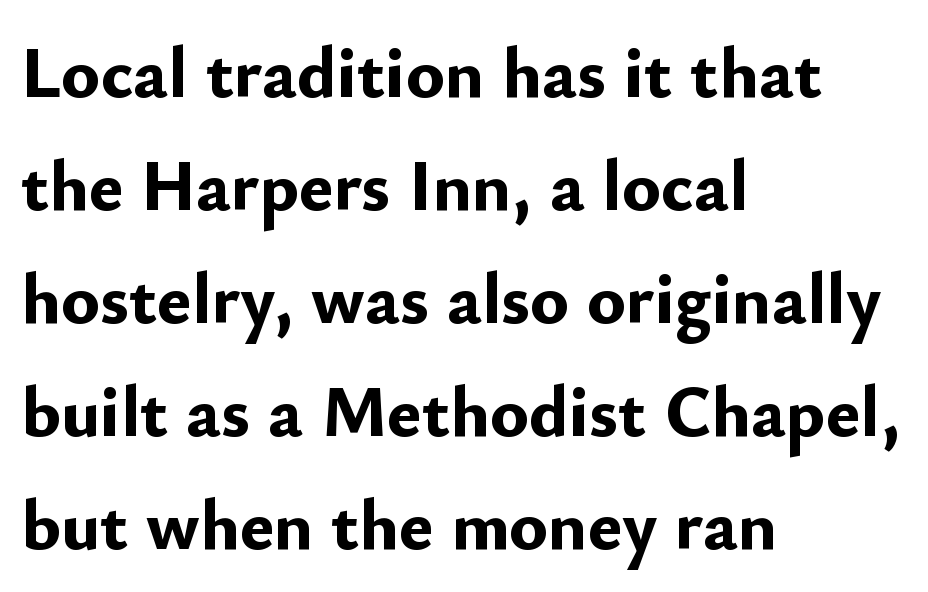
The image shows 72 px bold sans-serif type, upright; set left-aligned, normal line spacing (1.57x), normal letter spacing, not underlined; low stroke contrast and a small x-height.
